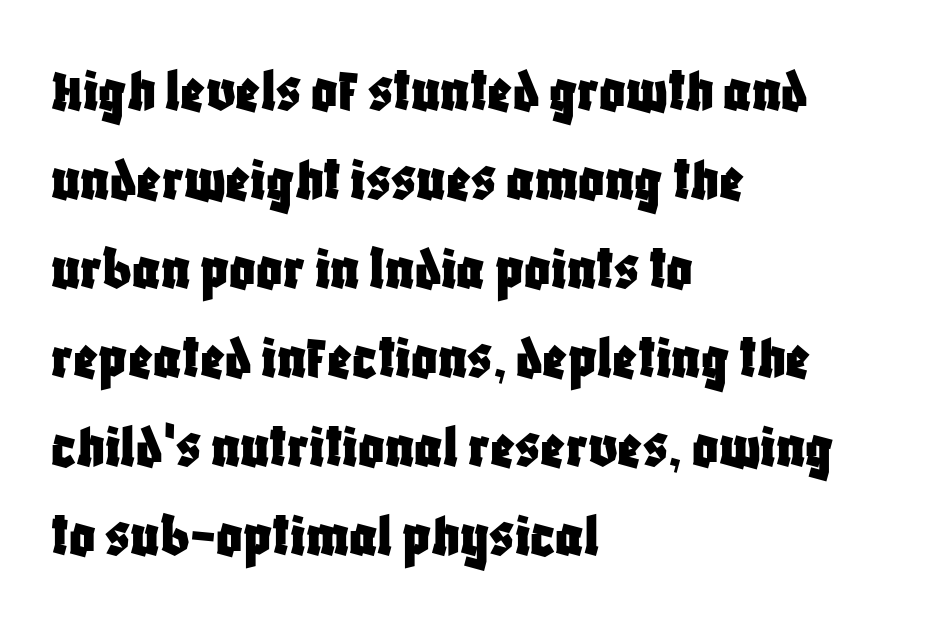
The baseline area is clear. Each letter keeps its own natural width here, so spacing adapts to shape. A typesetter would mark this as roman, not italic. The passage is arranged the way most books set body copy — flush left. Evenly set lines give the paragraph a standard silhouette. You can tell from the bare stems that sans-serif type was used.
